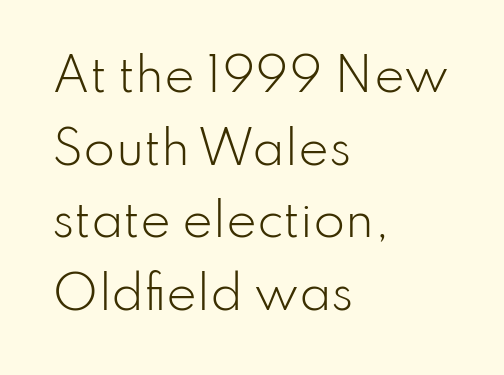
Words float on clear page, feet unadorned. No extra tracking has been applied to these lines. The glyphs in this specimen are sans serif. Note the varied advance widths — an 'i' is clearly narrower than an 'm'. If you drew a line through each stem, it would be perfectly vertical.
